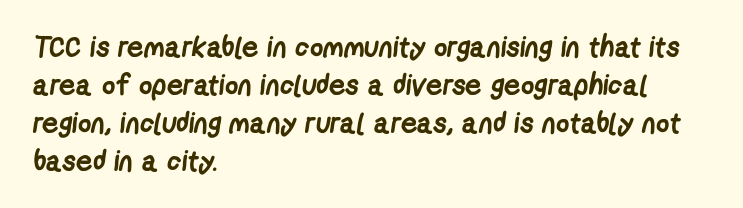
Q: Is the text bold? A: Yes.
Q: Is the typeface a serif or a sans-serif typeface? A: Sans-serif.
Q: Is the text underlined? A: No.
Q: How is the paragraph aligned? A: Left-aligned.
Q: Is the spacing between letters normal or unusually wide? A: Normal.
Q: Is the spacing between lines tight, normal or loose? A: Normal.
Q: Width (condensed, normal, or wide)? A: Condensed.
Q: Stroke contrast? A: Low.
Q: x-height? A: Medium.
Q: Monospaced? A: No.
